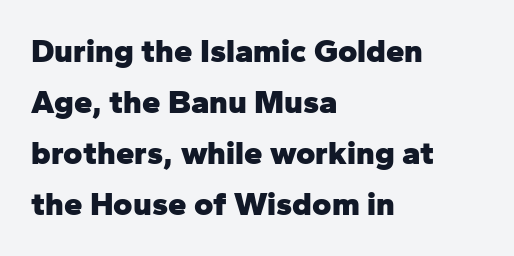
{"serif": "no", "italic": "no", "bold": "yes", "weight": "heavy", "width": "normal", "stroke_contrast": "low", "x_height": "medium", "monospaced": "no", "underline": "no", "align": "left", "line_spacing": "normal", "line_spacing_ratio": 1.55, "letter_spacing": "normal", "letter_spacing_em": 0.0, "glyph_px": 33}
